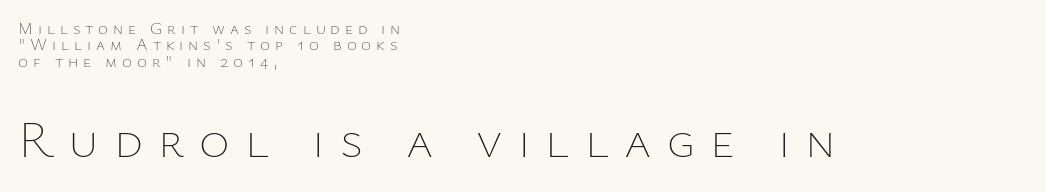
The image shows 52 px thin type, upright; set left-aligned, tight line spacing (0.97x), unusually wide letter spacing (+0.29 em), not underlined; the second (bottom) block is 3.06x larger; low stroke contrast and a medium x-height.
